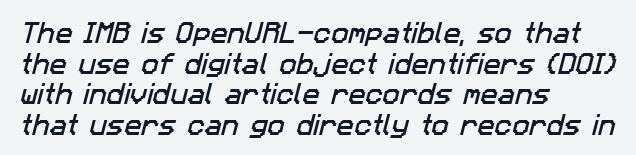
Just letters on the line, the space beneath them empty. Horizontal bands of white between lines are of average thickness. The paragraph shown leans on its left margin. The gaps between neighbouring characters are ordinary and unremarkable.
